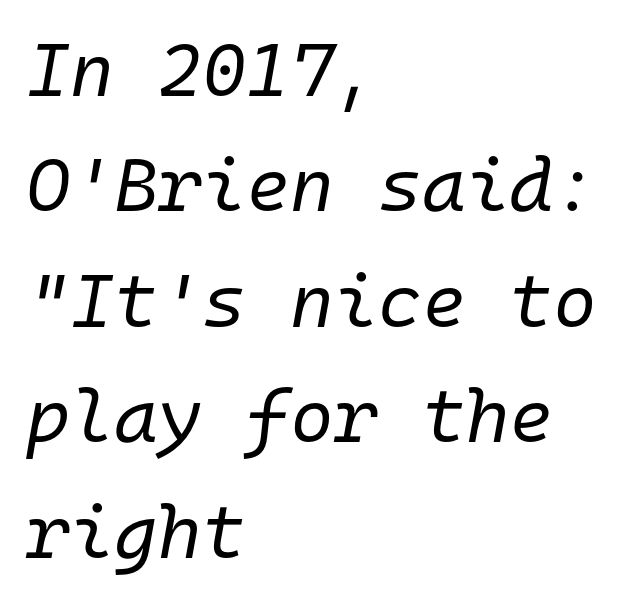
The image shows 75 px regular-weight type, italic (leaning right), monospaced; set left-aligned, normal line spacing (1.54x), normal letter spacing, not underlined; low stroke contrast and a medium x-height.
